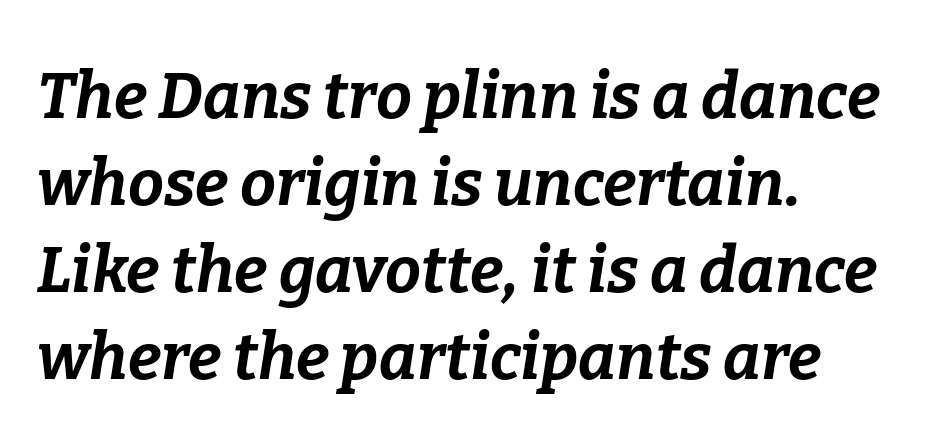
{"italic": "yes", "lean": "right", "slant_degrees": 9, "bold": "yes", "weight": "bold", "width": "normal", "stroke_contrast": "low", "x_height": "medium", "monospaced": "no", "underline": "no", "align": "left", "line_spacing": "normal", "line_spacing_ratio": 1.36, "letter_spacing": "normal", "letter_spacing_em": 0.0, "glyph_px": 64}
